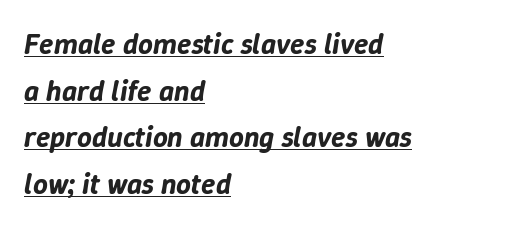
Compared with a centered layout, this one pins lines to the left instead. Quick note: italic. What stands out about the letter spacing? Nothing — it is the standard amount. The rendering uses natural spacing where letterforms have individual widths. Looks like someone drew a line under every word here. Students, observe: this is what conventionally led text looks like.
